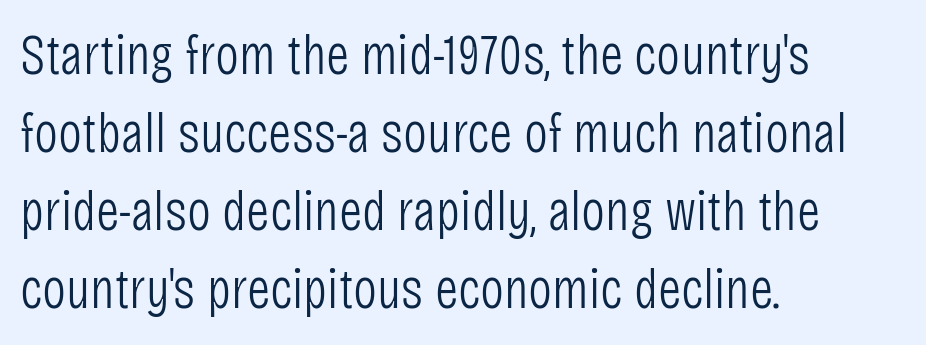
Stroke mass is kept to a normal reading level or below. Upright lettering throughout. The letters advance in unequal steps, a hallmark of proportional type. Decoration check: the copy has no underline. Nothing sits at the stroke ends, so this counts as sans-serif.
